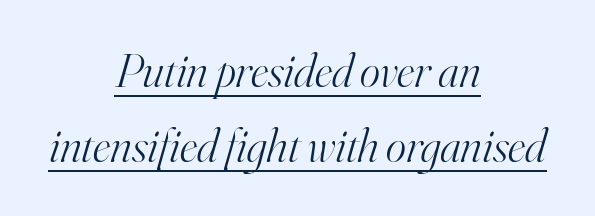
Q: Is the text bold? A: No.
Q: Is the text italic (slanted)? A: Yes, it leans right by about 16 degrees.
Q: Is the typeface a serif or a sans-serif typeface? A: Serif.
Q: Is the text underlined? A: Yes.
Q: How is the paragraph aligned? A: Centered.
Q: Is the spacing between letters normal or unusually wide? A: Normal.
Q: Is the spacing between lines tight, normal or loose? A: Normal.
Q: Width (condensed, normal, or wide)? A: Normal.
Q: Stroke contrast? A: High.
Q: x-height? A: Small.
Q: Monospaced? A: No.
